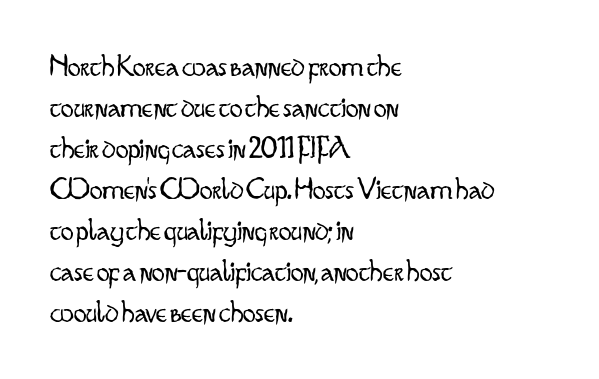
The ragged edge is on the right, which tells us the setting is flush left. Between one letter and the next there's only the usual sliver of space. Heft: none added — not bold. This block has exactly the height ordinary leading produces. The rendering uses natural spacing where letterforms have individual widths.
